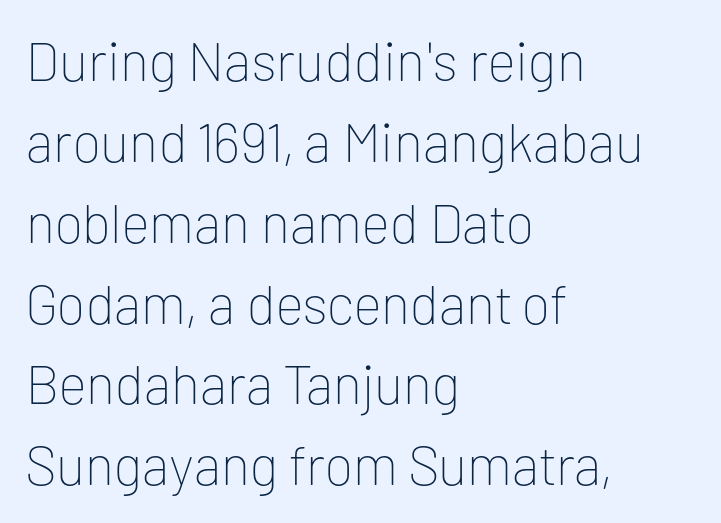
{"serif": "no", "italic": "no", "bold": "no", "weight": "thin", "width": "normal", "stroke_contrast": "low", "x_height": "medium", "monospaced": "no", "underline": "no", "align": "left", "line_spacing": "normal", "line_spacing_ratio": 1.47, "letter_spacing": "normal", "letter_spacing_em": 0.0, "glyph_px": 55}
